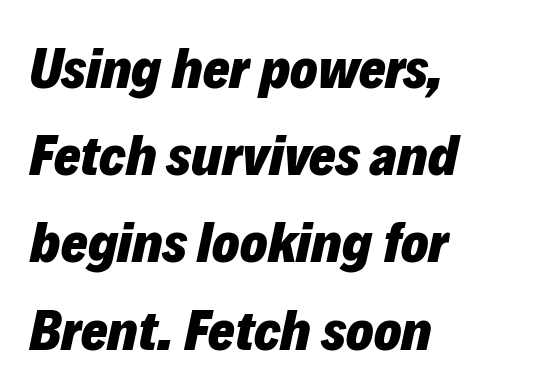
{"italic": "yes", "lean": "right", "slant_degrees": 12, "bold": "yes", "weight": "heavy", "width": "normal", "stroke_contrast": "low", "x_height": "medium", "monospaced": "no", "underline": "no", "align": "left", "line_spacing": "normal", "line_spacing_ratio": 1.53, "letter_spacing": "normal", "letter_spacing_em": 0.0, "glyph_px": 57}
